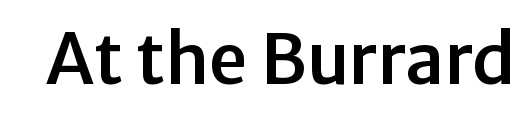
Is there any slant? The stems are plumb. Has an underline been added? It has not. Think of a printed novel: that variable character pitch is what you see here. The letterforms sit shoulder to shoulder at normal distance.
